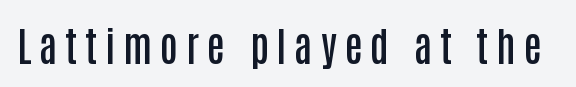
{"serif": "no", "italic": "no", "bold": "semi", "weight": "semibold", "width": "condensed", "stroke_contrast": "low", "x_height": "large", "monospaced": "no", "underline": "no", "letter_spacing": "wide", "letter_spacing_em": 0.2, "glyph_px": 40}
